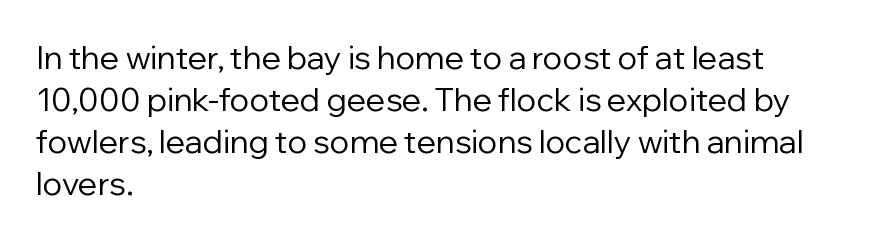
Q: Is the text bold? A: No.
Q: Is the text italic (slanted)? A: No, it is upright.
Q: Is the typeface a serif or a sans-serif typeface? A: Sans-serif.
Q: Is the text underlined? A: No.
Q: How is the paragraph aligned? A: Left-aligned.
Q: Is the spacing between letters normal or unusually wide? A: Normal.
Q: Is the spacing between lines tight, normal or loose? A: Normal.
Q: Width (condensed, normal, or wide)? A: Normal.
Q: Stroke contrast? A: Low.
Q: x-height? A: Medium.
Q: Monospaced? A: No.
